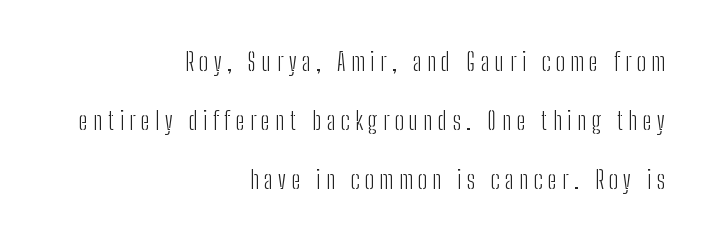
{"italic": "no", "bold": "no", "underline": "no", "align": "right", "line_spacing": "loose", "line_spacing_ratio": 2.36, "letter_spacing": "wide", "letter_spacing_em": 0.22, "glyph_px": 25}
